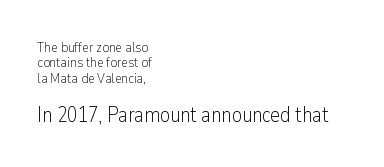
Q: Is the text bold? A: No.
Q: Is the text italic (slanted)? A: No, it is upright.
Q: Is the text underlined? A: No.
Q: How is the paragraph aligned? A: Left-aligned.
Q: Is the spacing between letters normal or unusually wide? A: Normal.
Q: Is the spacing between lines tight, normal or loose? A: Tight.
Q: Which block of text is set in a larger size, the first (top) or the second (bottom)? A: The second (bottom) one.
